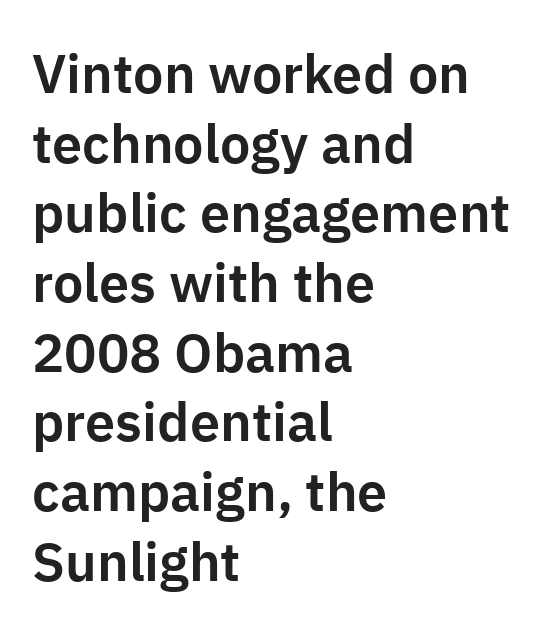
Q: Is the text italic (slanted)? A: No, it is upright.
Q: Is the typeface a serif or a sans-serif typeface? A: Sans-serif.
Q: Is the text underlined? A: No.
Q: How is the paragraph aligned? A: Left-aligned.
Q: Is the spacing between letters normal or unusually wide? A: Normal.
Q: Is the spacing between lines tight, normal or loose? A: Normal.
Q: Width (condensed, normal, or wide)? A: Normal.
Q: Stroke contrast? A: Low.
Q: x-height? A: Medium.
Q: Monospaced? A: No.
